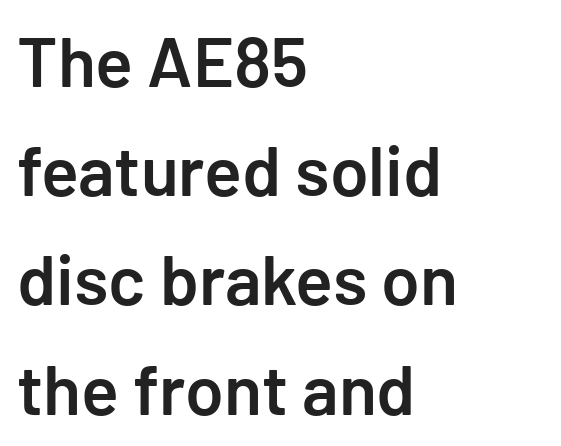
Type without underlining. Horizontal bands of white between lines are of average thickness. Does the copy run flush right? No — it runs flush left. In terms of letterspacing, this is plain default setting. If you drew a line through each stem, it would be perfectly vertical. Is this a sans? Yes — the strokes have no serifs.
